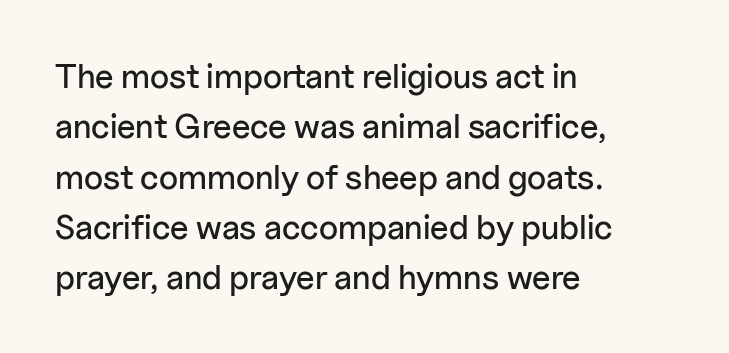
Q: Is the text italic (slanted)? A: No, it is upright.
Q: Is the typeface a serif or a sans-serif typeface? A: Sans-serif.
Q: Is the text underlined? A: No.
Q: How is the paragraph aligned? A: Left-aligned.
Q: Is the spacing between letters normal or unusually wide? A: Normal.
Q: Is the spacing between lines tight, normal or loose? A: Normal.
Q: Width (condensed, normal, or wide)? A: Normal.
Q: Stroke contrast? A: Low.
Q: x-height? A: Medium.
Q: Monospaced? A: No.
